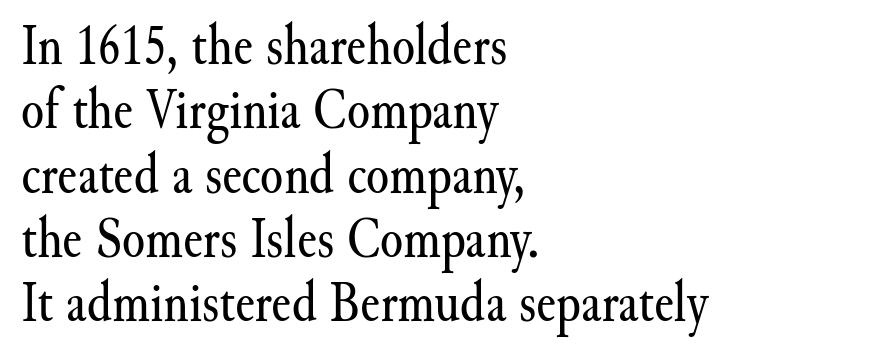
{"serif": "yes", "italic": "no", "bold": "no", "weight": "regular", "width": "normal", "stroke_contrast": "medium", "x_height": "small", "monospaced": "no", "underline": "no", "align": "left", "line_spacing": "tight", "line_spacing_ratio": 1.09, "letter_spacing": "normal", "letter_spacing_em": 0.0, "glyph_px": 59}
